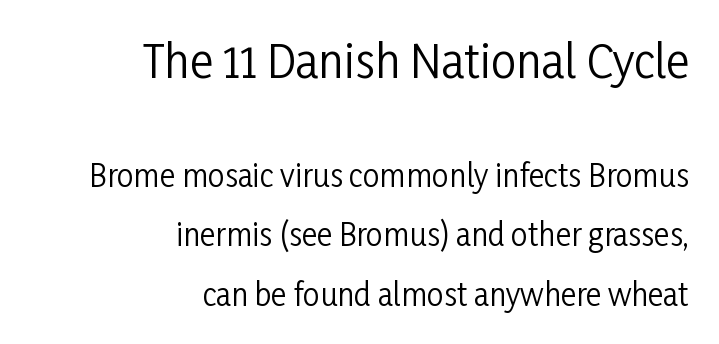
The image shows 45 px regular-weight, condensed sans-serif type, upright; set right-aligned, loose line spacing (1.98x), normal letter spacing, not underlined; the first (top) block is 1.5x larger; low stroke contrast and a medium x-height.
